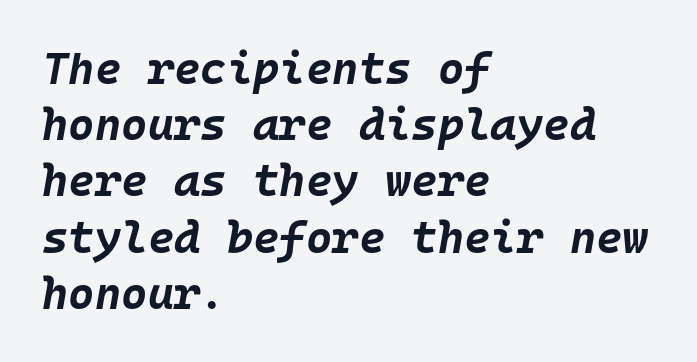
{"italic": "yes", "lean": "right", "slant_degrees": 10, "bold": "yes", "weight": "bold", "width": "normal", "stroke_contrast": "low", "x_height": "large", "monospaced": "yes", "underline": "no", "align": "left", "line_spacing": "normal", "line_spacing_ratio": 1.25, "letter_spacing": "normal", "letter_spacing_em": 0.0, "glyph_px": 45}
